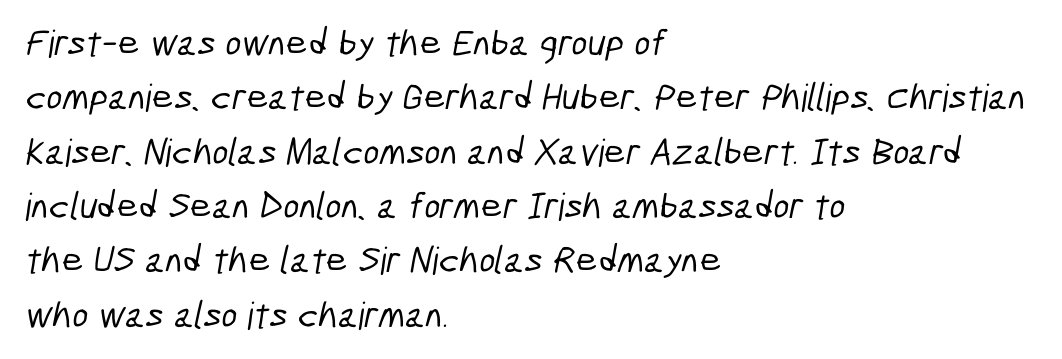
The image shows 38 px condensed sans-serif type; set left-aligned, normal line spacing (1.43x), normal letter spacing, not underlined; low stroke contrast and a medium x-height.
